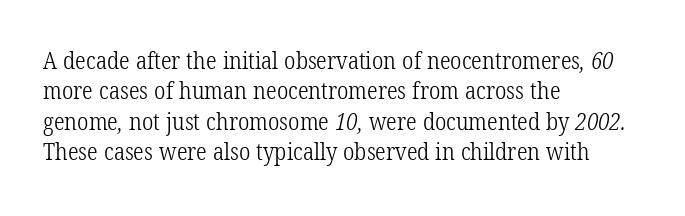
The paragraph shown leans on its left margin. This rendering features lettering with no underline. How are the letters spaced? Ordinarily, with no added tracking. A normal amount of white space separates one row of letters from the next.
